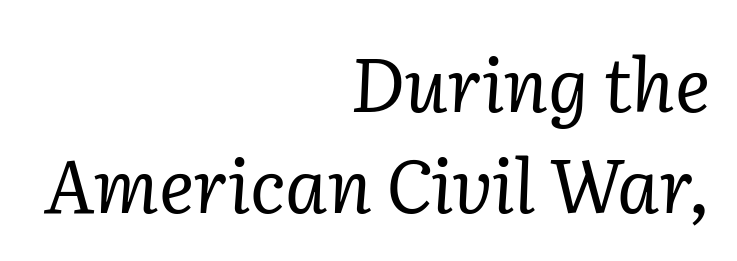
The image shows 74 px regular-weight serif type, italic (leaning right); set right-aligned, normal line spacing (1.37x), normal letter spacing, not underlined; low stroke contrast and a medium x-height.
